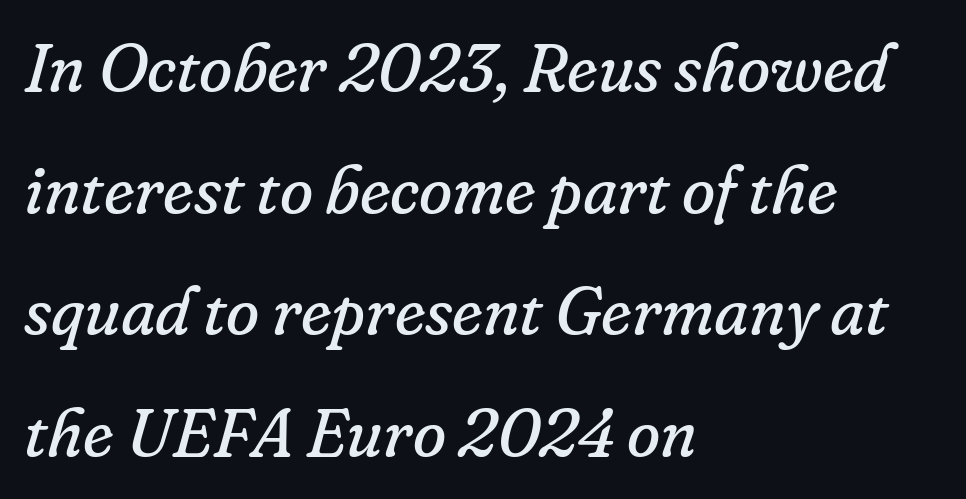
The image shows 68 px regular-weight serif type, italic (leaning right); set left-aligned, line spacing 1.79x, normal letter spacing, not underlined; low stroke contrast and a small x-height.
